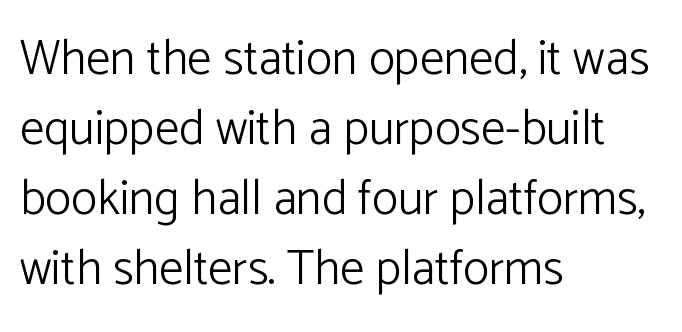
Q: Is the text bold? A: No.
Q: Is the text italic (slanted)? A: No, it is upright.
Q: Is the typeface a serif or a sans-serif typeface? A: Sans-serif.
Q: Is the text underlined? A: No.
Q: How is the paragraph aligned? A: Left-aligned.
Q: Is the spacing between letters normal or unusually wide? A: Normal.
Q: Is the spacing between lines tight, normal or loose? A: Normal.
Q: Width (condensed, normal, or wide)? A: Normal.
Q: Stroke contrast? A: Low.
Q: x-height? A: Medium.
Q: Monospaced? A: No.
